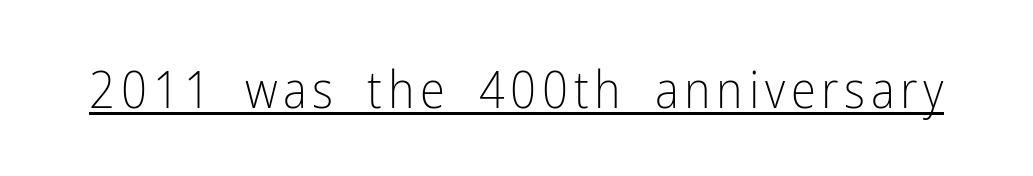
Q: Is the text bold? A: No.
Q: Is the text italic (slanted)? A: No, it is upright.
Q: Is the typeface a serif or a sans-serif typeface? A: Sans-serif.
Q: Is the text underlined? A: Yes.
Q: Width (condensed, normal, or wide)? A: Condensed.
Q: Stroke contrast? A: Low.
Q: x-height? A: Medium.
Q: Monospaced? A: No.
